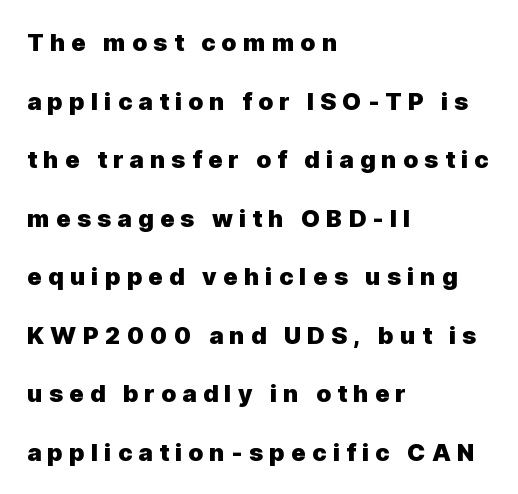
Q: Is the text bold? A: Yes.
Q: Is the text italic (slanted)? A: No, it is upright.
Q: Is the text underlined? A: No.
Q: How is the paragraph aligned? A: Left-aligned.
Q: Is the spacing between letters normal or unusually wide? A: Unusually wide.
Q: Is the spacing between lines tight, normal or loose? A: Loose.
